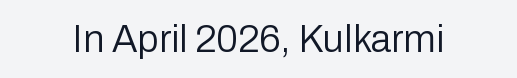
Font category for this specimen: sans-serif. On a weight scale, this lands at 450 or below. The line texture is even and compact thanks to regular tracking. Characters remain perfectly vertical along every line. Unmarked baselines from the first word to the last.
